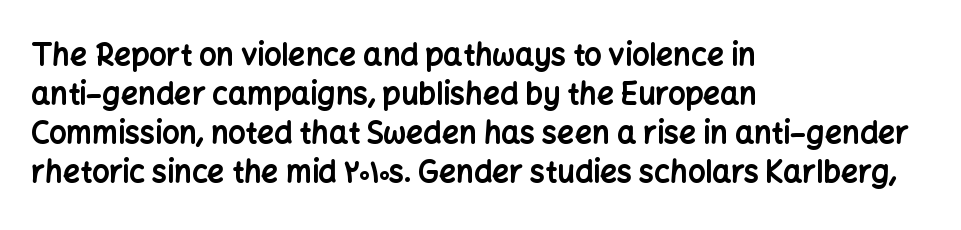
Q: Is the text bold? A: Yes.
Q: Is the text italic (slanted)? A: No, it is upright.
Q: Is the typeface a serif or a sans-serif typeface? A: Sans-serif.
Q: Is the text underlined? A: No.
Q: How is the paragraph aligned? A: Left-aligned.
Q: Is the spacing between letters normal or unusually wide? A: Normal.
Q: Is the spacing between lines tight, normal or loose? A: Normal.
Q: Width (condensed, normal, or wide)? A: Normal.
Q: Stroke contrast? A: Low.
Q: x-height? A: Medium.
Q: Monospaced? A: No.
